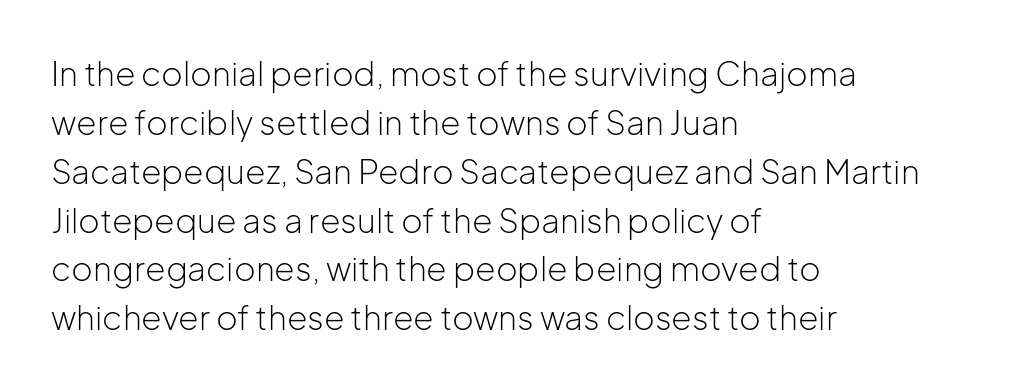
This sample is left-justified, so line endings fall wherever the words run out. Each stroke keeps to a modest, everyday thickness or less. Any mark beneath the type? The region is blank. You could not count columns in this text — the font is proportionally spaced.
